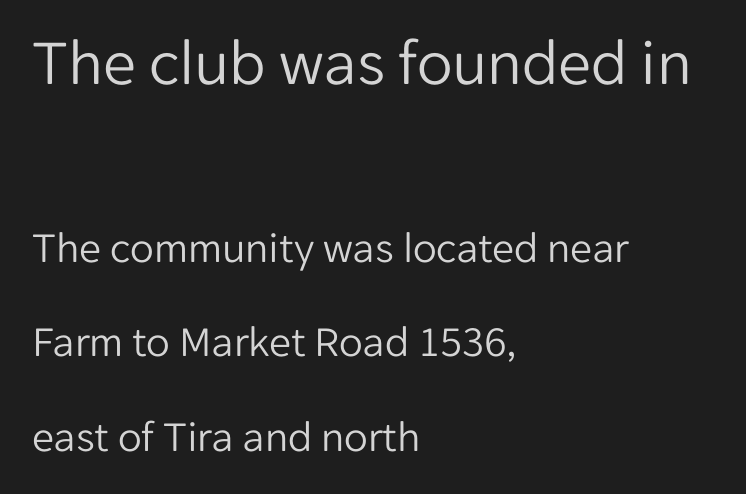
The image shows 66 px light sans-serif type, upright; set left-aligned, loose line spacing (2.15x), normal letter spacing, not underlined; the first (top) block is 1.5x larger; low stroke contrast and a medium x-height.
